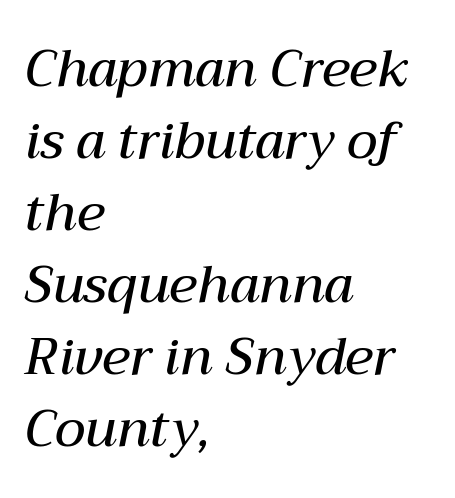
Reading down the column, the eye jumps a familiar distance to each next line. Unmarked baselines from the first word to the last. Does the weight exceed regular? Yes, but only to semibold. Spacing between characters is what you'd get straight out of the box. Compared with a centered layout, this one pins lines to the left instead.
